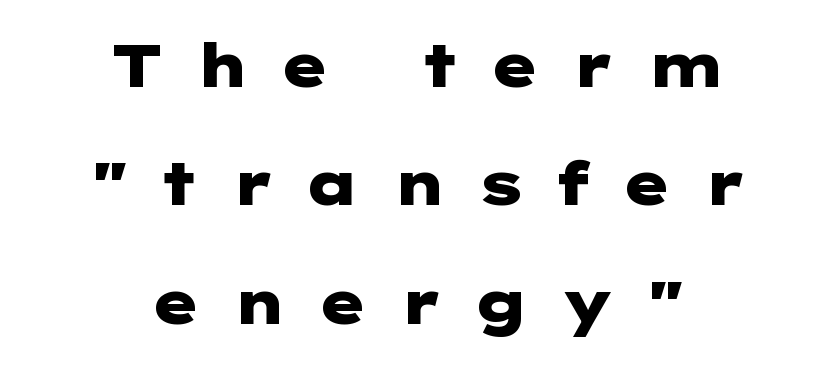
Q: Is the text bold? A: Yes.
Q: Is the text italic (slanted)? A: No, it is upright.
Q: Is the typeface a serif or a sans-serif typeface? A: Sans-serif.
Q: Is the text underlined? A: No.
Q: How is the paragraph aligned? A: Centered.
Q: Is the spacing between letters normal or unusually wide? A: Unusually wide.
Q: Is the spacing between lines tight, normal or loose? A: Loose.
Q: Width (condensed, normal, or wide)? A: Wide.
Q: Stroke contrast? A: Low.
Q: x-height? A: Medium.
